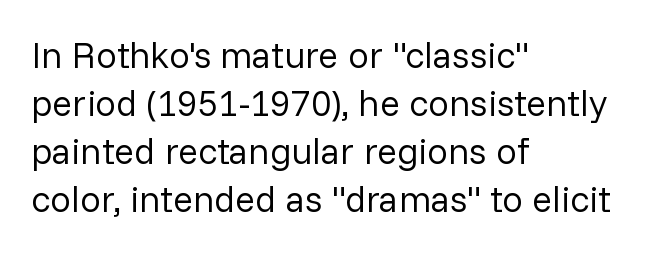
The image shows 37 px regular-weight sans-serif type, upright; set left-aligned, normal line spacing (1.3x), normal letter spacing, not underlined; low stroke contrast and a medium x-height.
